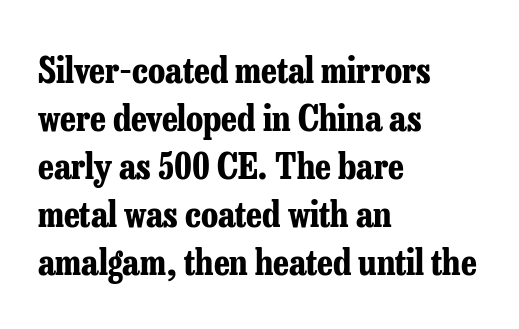
{"serif": "yes", "italic": "no", "bold": "yes", "weight": "bold", "width": "condensed", "stroke_contrast": "low", "x_height": "medium", "monospaced": "no", "underline": "no", "align": "left", "line_spacing": "normal", "line_spacing_ratio": 1.33, "letter_spacing": "normal", "letter_spacing_em": 0.0, "glyph_px": 36}
